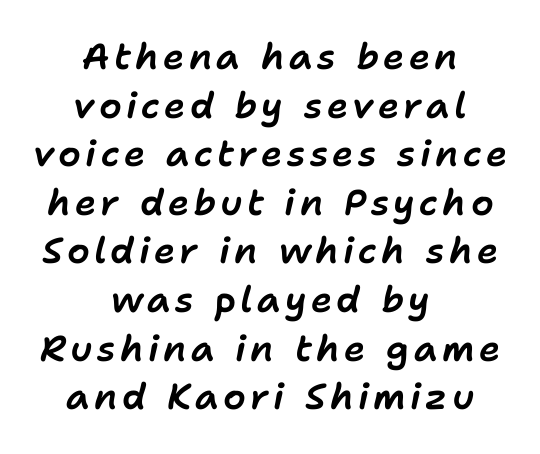
The image shows 36 px text type, italic (leaning right); set centered, normal line spacing (1.35x), not underlined; low stroke contrast and a medium x-height.
